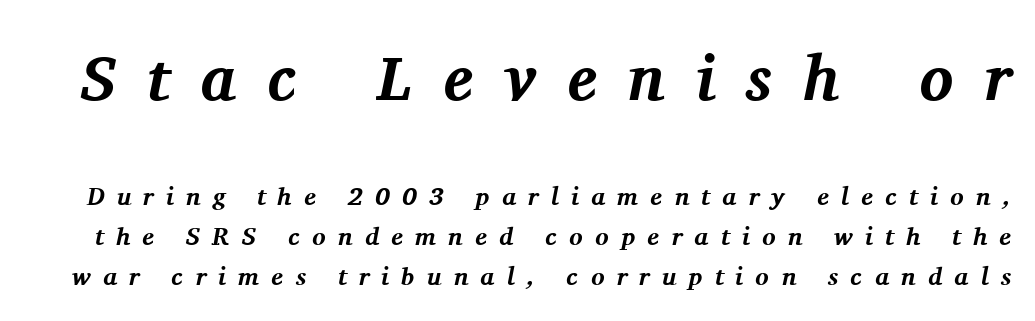
Q: Is the text bold? A: Yes.
Q: Is the text italic (slanted)? A: Yes, it leans right by about 11 degrees.
Q: Is the typeface a serif or a sans-serif typeface? A: Serif.
Q: Is the text underlined? A: No.
Q: Is the spacing between letters normal or unusually wide? A: Unusually wide.
Q: Is the spacing between lines tight, normal or loose? A: Normal.
Q: Which block of text is set in a larger size, the first (top) or the second (bottom)? A: The first (top) one.
Q: Width (condensed, normal, or wide)? A: Normal.
Q: Stroke contrast? A: Medium.
Q: x-height? A: Medium.
Q: Monospaced? A: No.
